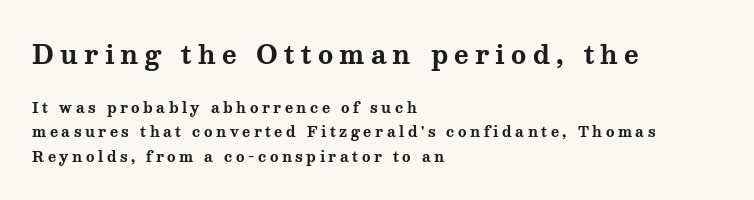
Q: Is the text bold? A: Yes.
Q: Is the text italic (slanted)? A: No, it is upright.
Q: Is the text underlined? A: No.
Q: How is the paragraph aligned? A: Left-aligned.
Q: Is the spacing between letters normal or unusually wide? A: Unusually wide.
Q: Which block of text is set in a larger size, the first (top) or the second (bottom)? A: The first (top) one.
